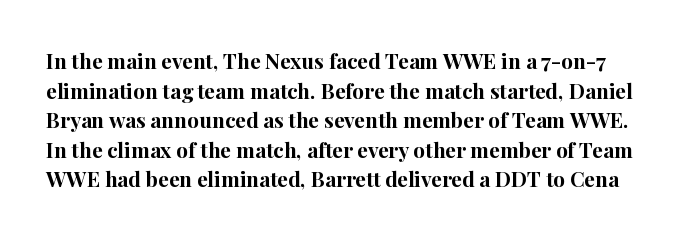
The image shows 21 px bold type, upright; set normal line spacing (1.41x), normal letter spacing, not underlined.
